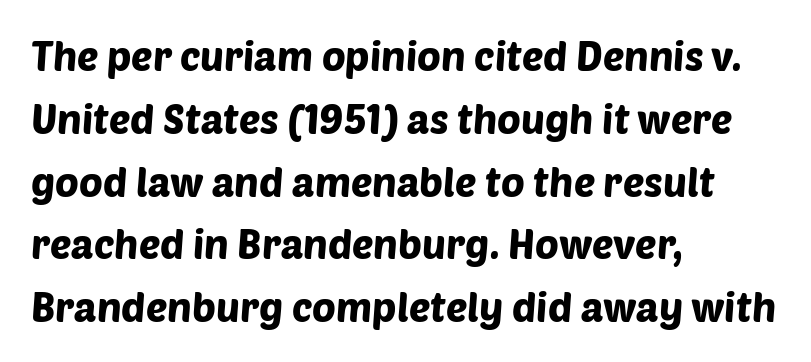
Q: Is the typeface a serif or a sans-serif typeface? A: Sans-serif.
Q: Is the text underlined? A: No.
Q: How is the paragraph aligned? A: Left-aligned.
Q: Is the spacing between letters normal or unusually wide? A: Normal.
Q: Is the spacing between lines tight, normal or loose? A: Normal.
Q: Width (condensed, normal, or wide)? A: Normal.
Q: Stroke contrast? A: Low.
Q: x-height? A: Large.
Q: Monospaced? A: No.
